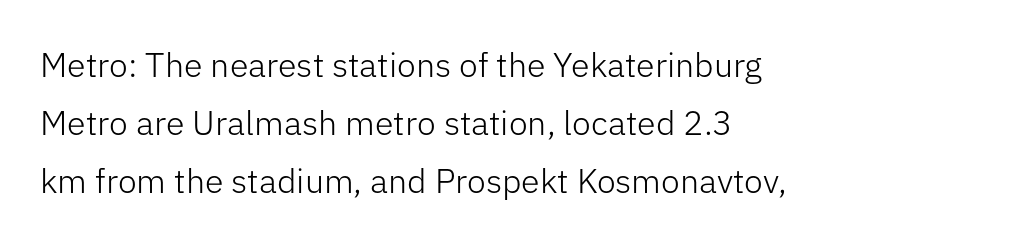
{"serif": "no", "italic": "no", "bold": "no", "weight": "light", "width": "normal", "stroke_contrast": "low", "x_height": "medium", "monospaced": "no", "underline": "no", "align": "left", "line_spacing": "normal", "line_spacing_ratio": 1.7, "letter_spacing": "normal", "letter_spacing_em": 0.0, "glyph_px": 34}
